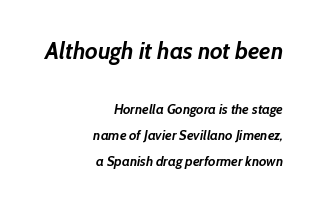
{"italic": "yes", "lean": "right", "slant_degrees": 10, "bold": "yes", "underline": "no", "align": "right", "line_spacing_ratio": 1.89, "letter_spacing": "normal", "letter_spacing_em": 0.0, "larger_block": "first", "size_ratio": 1.71, "glyph_px": 24}
